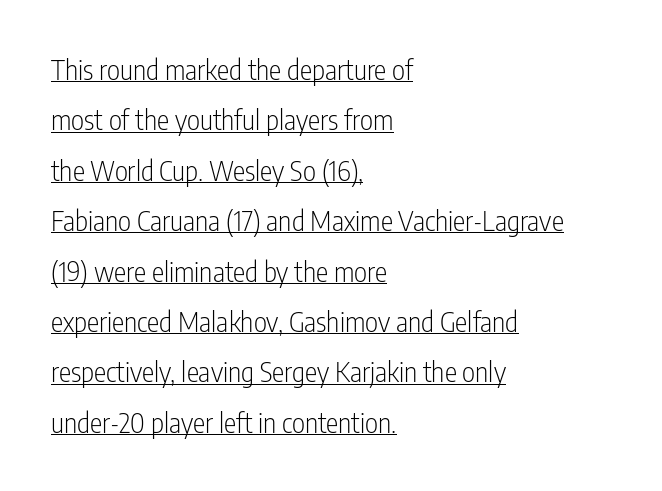
Q: Is the text bold? A: No.
Q: Is the text italic (slanted)? A: No, it is upright.
Q: Is the typeface a serif or a sans-serif typeface? A: Sans-serif.
Q: Is the text underlined? A: Yes.
Q: How is the paragraph aligned? A: Left-aligned.
Q: Is the spacing between letters normal or unusually wide? A: Normal.
Q: Width (condensed, normal, or wide)? A: Condensed.
Q: Stroke contrast? A: Low.
Q: x-height? A: Medium.
Q: Monospaced? A: No.
